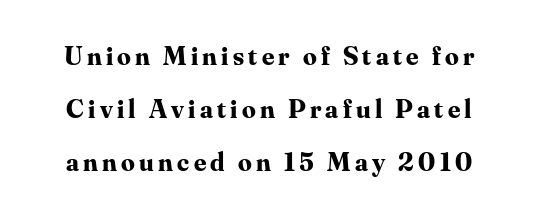
Ordinary non-slanted type is in use. Widely set lines give the paragraph a tall, airy silhouette. Quick note: underline off. The glyphs have the mass of a bold cut.
